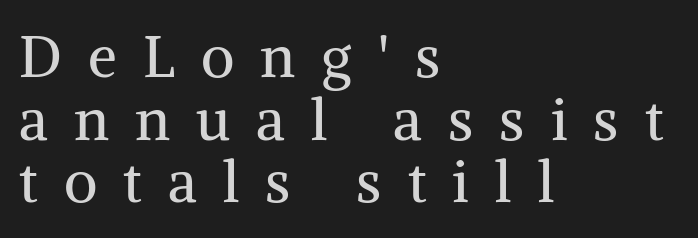
Is the stroke heavy? The answer is a plain regular-or-lighter. Is there much room between lines? No — they nearly touch. A clean baseline with only descenders dipping below it. Do the characters align in a grid? No, the font is proportional.
